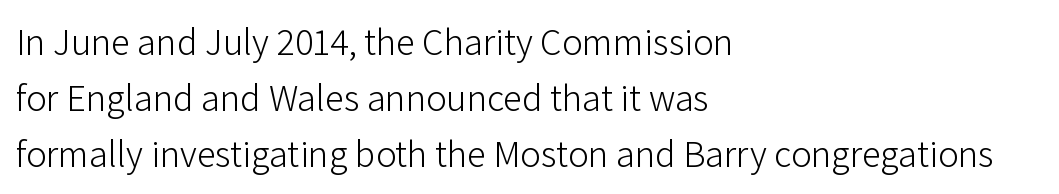
{"serif": "no", "italic": "no", "bold": "no", "weight": "light", "width": "normal", "stroke_contrast": "low", "x_height": "medium", "monospaced": "no", "underline": "no", "align": "left", "line_spacing": "normal", "line_spacing_ratio": 1.47, "letter_spacing": "normal", "letter_spacing_em": 0.0, "glyph_px": 38}
